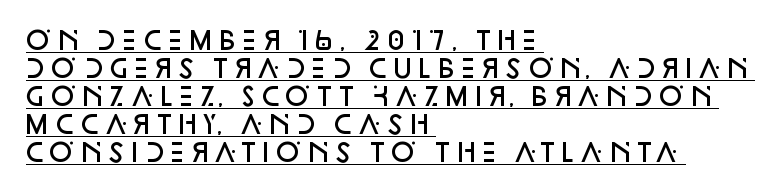
{"italic": "no", "bold": "semi", "underline": "yes", "align": "left", "line_spacing": "tight", "line_spacing_ratio": 1.12, "letter_spacing": "normal", "letter_spacing_em": 0.0, "glyph_px": 25}
